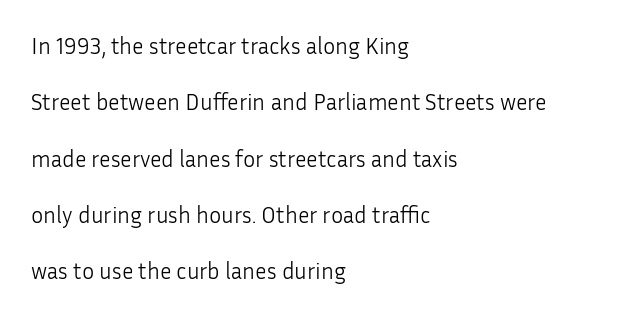
Q: Is the text bold? A: No.
Q: Is the text italic (slanted)? A: No, it is upright.
Q: Is the text underlined? A: No.
Q: How is the paragraph aligned? A: Left-aligned.
Q: Is the spacing between letters normal or unusually wide? A: Normal.
Q: Is the spacing between lines tight, normal or loose? A: Loose.
